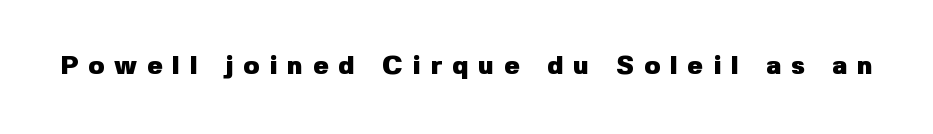
The image shows 26 px bold type, upright; set unusually wide letter spacing (+0.38 em), not underlined.
